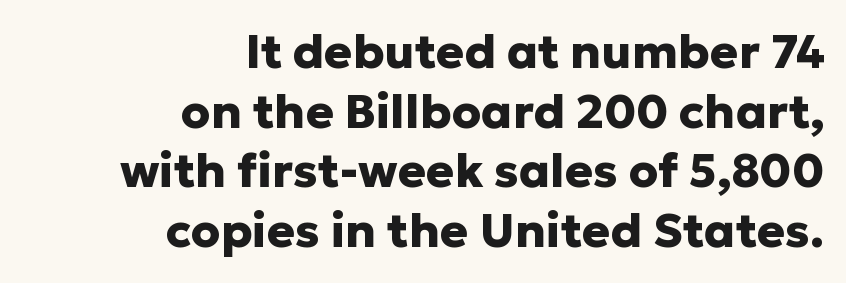
The letters advance in unequal steps, a hallmark of proportional type. Upright lettering throughout. Serifs: no, the terminals of the letterforms are clean. Typographic density is high because the face is bold. These lines sit exactly where default settings would place them. The passage is arranged like a letterhead date or caption credit — flush right.
